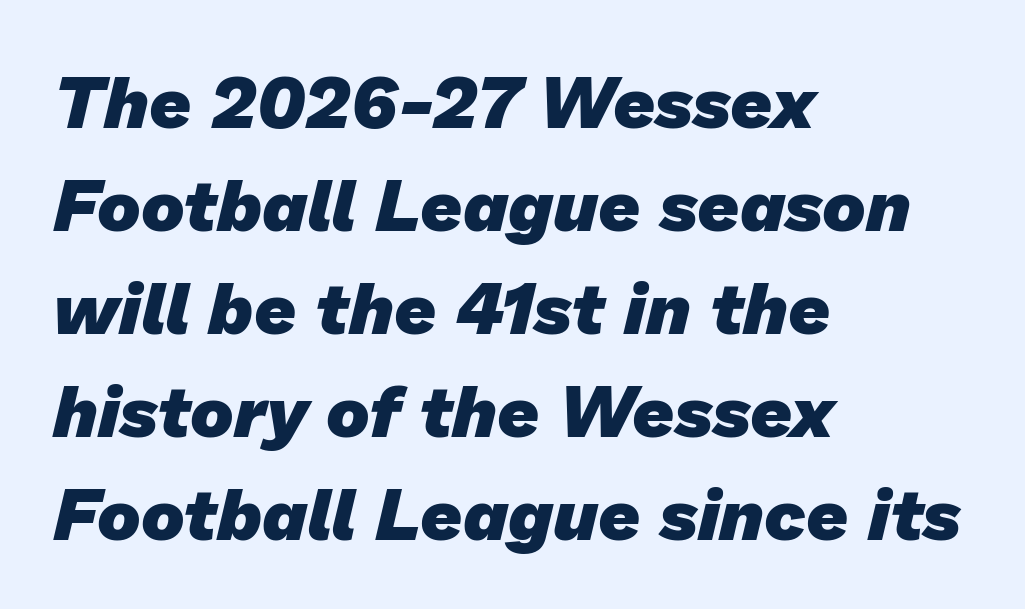
The image shows 73 px heavy sans-serif type; set left-aligned, normal line spacing (1.41x), normal letter spacing, not underlined; low stroke contrast and a medium x-height.
